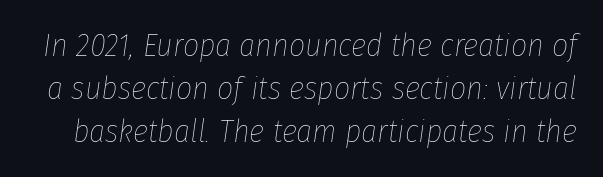
The designer left line spacing at the default. The face used here is rendered with its standard letterfit. Spacing verdict: proportional, widths tailored to each character. Decoration check: the copy has no underline.
